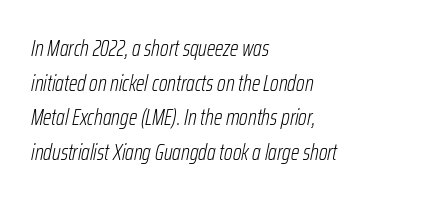
The image shows 22 px text type, italic (leaning right); set left-aligned, normal line spacing (1.57x), normal letter spacing, not underlined.
